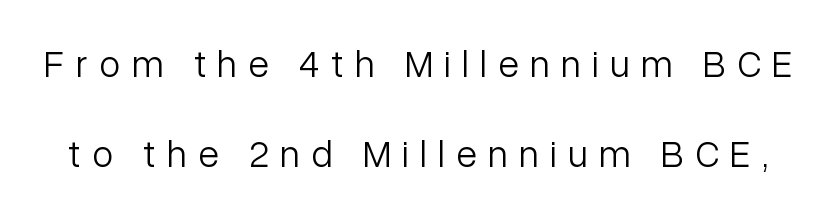
The line-height multiplier appears high, well above default. Character widths vary here, with narrow letters taking less room than wide ones. A typesetter would label this face a sans. The area under the type is left untouched. This reads as an unemphasized weight, regular at the heaviest. The type is letterspaced generously, with wide tracking.
